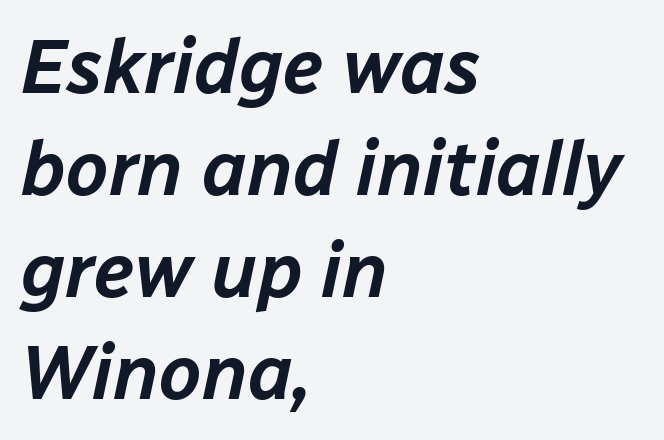
Q: Is the text italic (slanted)? A: Yes, it leans right by about 12 degrees.
Q: Is the text underlined? A: No.
Q: How is the paragraph aligned? A: Left-aligned.
Q: Is the spacing between letters normal or unusually wide? A: Normal.
Q: Is the spacing between lines tight, normal or loose? A: Normal.
Q: Width (condensed, normal, or wide)? A: Normal.
Q: Stroke contrast? A: Low.
Q: x-height? A: Medium.
Q: Monospaced? A: No.
